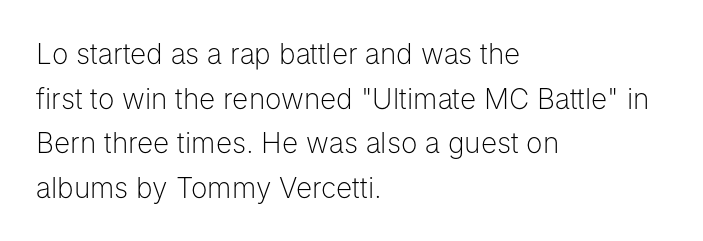
One glance says typical: line gaps are just what's usual. Layout note: lines flush left. I'd call this a sans setting — the letters go barefoot. Check the space under the baseline: it is left empty.
